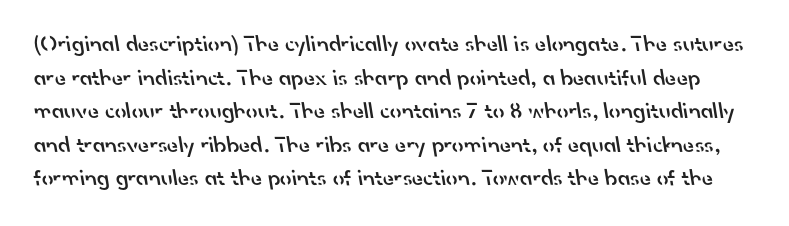
The image shows 23 px text type; set normal line spacing (1.46x), normal letter spacing, not underlined.
